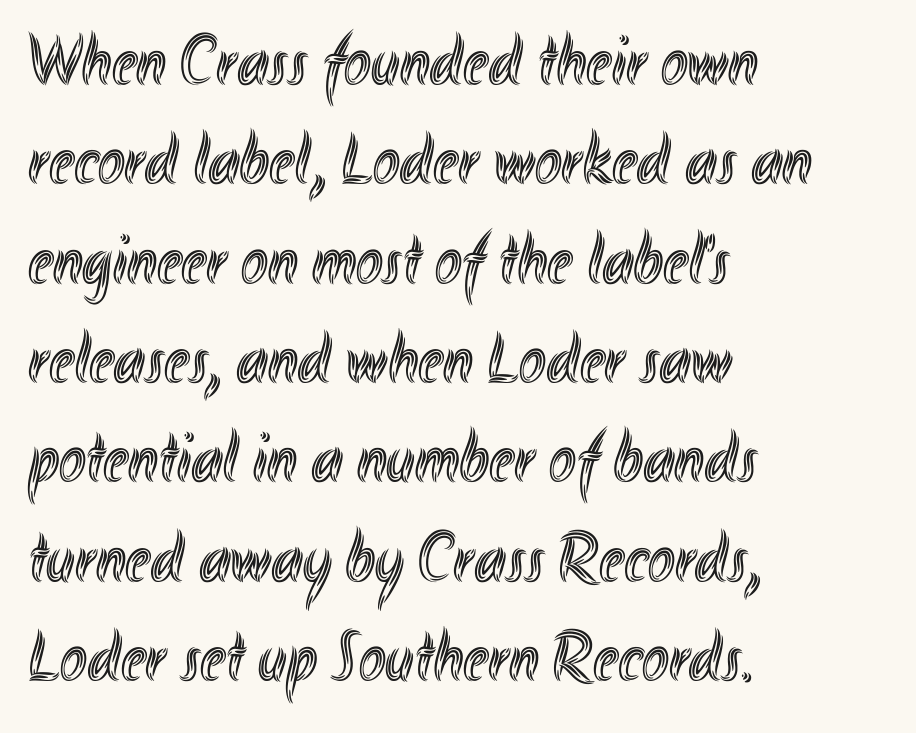
The image shows 72 px condensed type; set left-aligned, normal line spacing (1.38x), normal letter spacing, not underlined; a small x-height.
